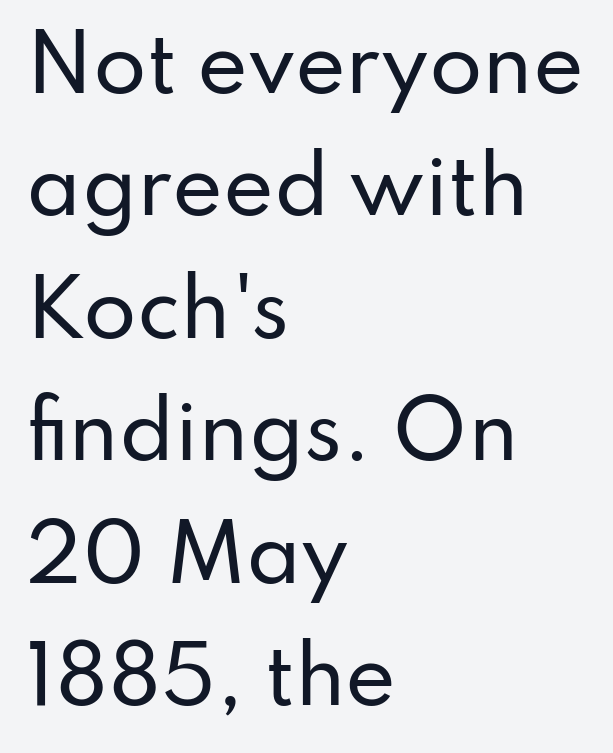
{"serif": "no", "italic": "no", "width": "normal", "stroke_contrast": "low", "x_height": "small", "monospaced": "no", "underline": "no", "align": "left", "line_spacing": "normal", "line_spacing_ratio": 1.59, "letter_spacing": "normal", "letter_spacing_em": 0.0, "glyph_px": 77}
